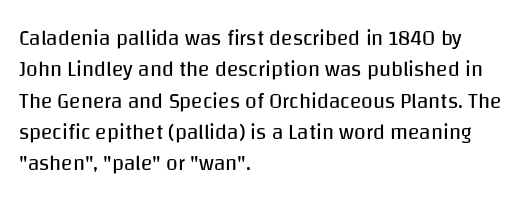
Q: Is the text bold? A: No.
Q: Is the text italic (slanted)? A: No, it is upright.
Q: Is the text underlined? A: No.
Q: How is the paragraph aligned? A: Left-aligned.
Q: Is the spacing between letters normal or unusually wide? A: Normal.
Q: Is the spacing between lines tight, normal or loose? A: Normal.
